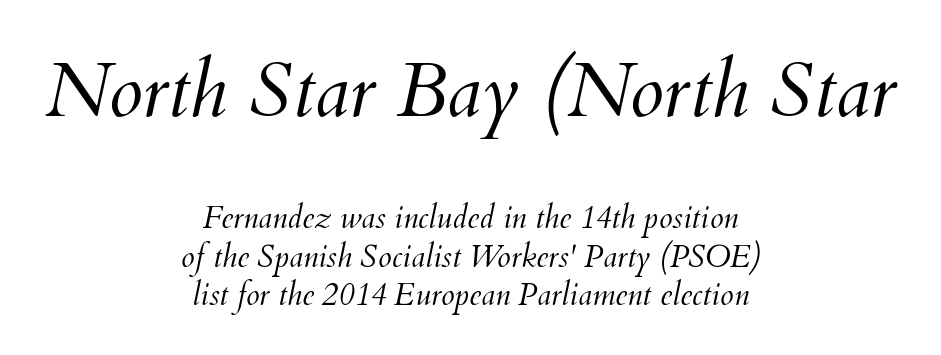
{"italic": "yes", "lean": "right", "slant_degrees": 12, "bold": "no", "weight": "light", "width": "normal", "stroke_contrast": "medium", "x_height": "small", "monospaced": "no", "underline": "no", "align": "center", "line_spacing_ratio": 1.24, "letter_spacing": "normal", "letter_spacing_em": 0.0, "larger_block": "first", "size_ratio": 2.52, "glyph_px": 78}
